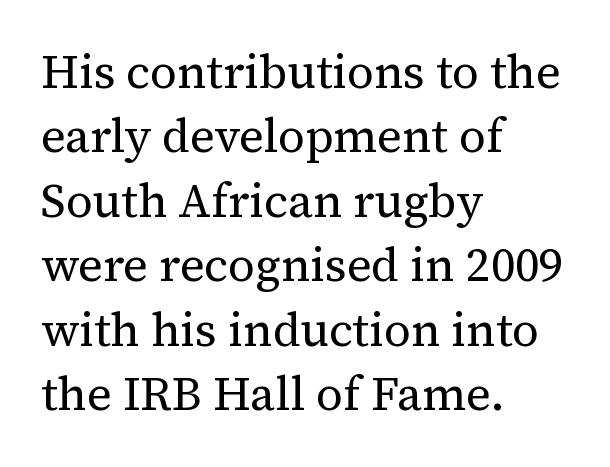
The image shows 47 px regular-weight serif type, upright; set left-aligned, normal line spacing (1.37x), normal letter spacing, not underlined; medium stroke contrast and a medium x-height.
